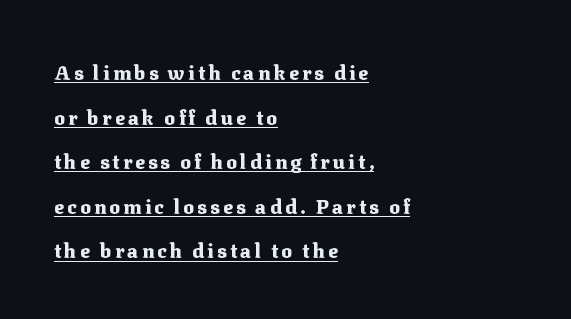
The image shows 20 px bold type, upright; set left-aligned, loose line spacing (2.23x), underlined.
